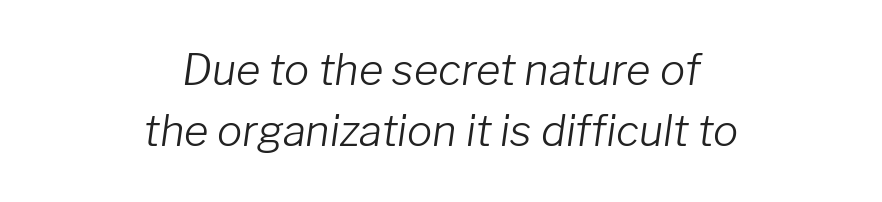
Q: Is the text bold? A: No.
Q: Is the text italic (slanted)? A: Yes, it leans right by about 8 degrees.
Q: Is the text underlined? A: No.
Q: How is the paragraph aligned? A: Centered.
Q: Is the spacing between letters normal or unusually wide? A: Normal.
Q: Is the spacing between lines tight, normal or loose? A: Normal.
Q: Width (condensed, normal, or wide)? A: Normal.
Q: Stroke contrast? A: Low.
Q: x-height? A: Medium.
Q: Monospaced? A: No.
